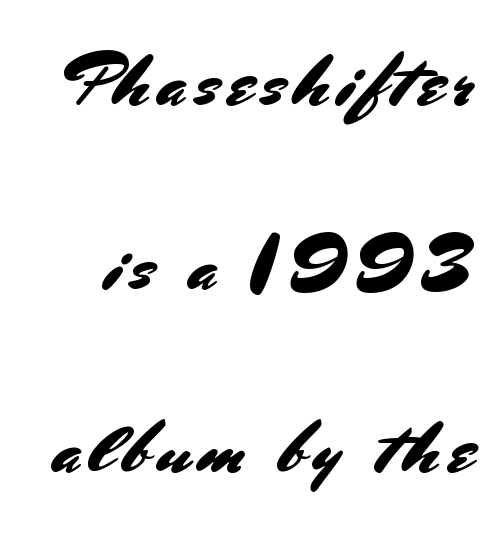
{"serif": "no", "width": "normal", "stroke_contrast": "medium", "x_height": "small", "monospaced": "no", "underline": "no", "line_spacing": "loose", "line_spacing_ratio": 2.48, "glyph_px": 74}
